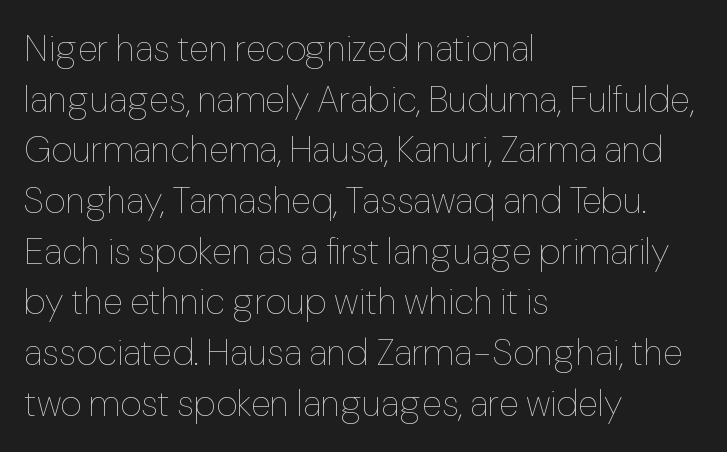
{"italic": "no", "bold": "no", "weight": "thin", "width": "normal", "stroke_contrast": "low", "x_height": "medium", "monospaced": "no", "underline": "no", "align": "left", "line_spacing": "normal", "line_spacing_ratio": 1.37, "letter_spacing": "normal", "letter_spacing_em": 0.0, "glyph_px": 37}
